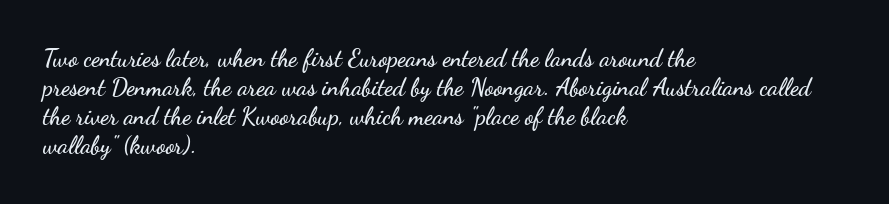
The area under the type is left untouched. Is the block centered? No — it sits flush against the left margin. Default kerning and tracking; the words read as compact shapes.
